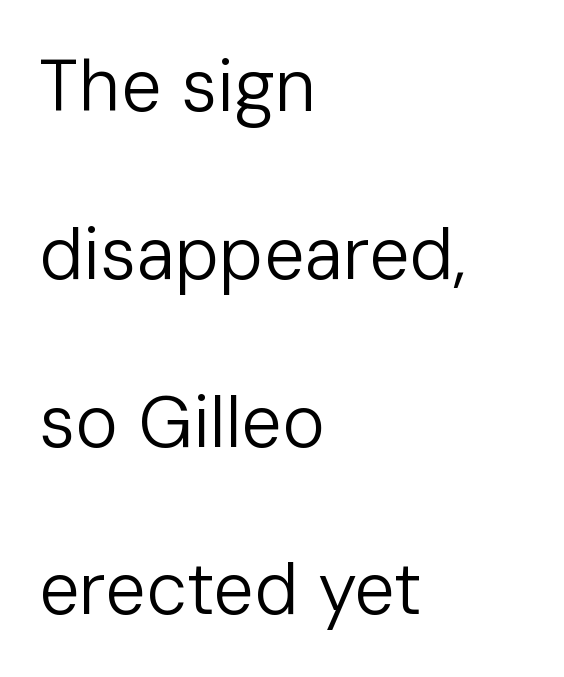
Q: Is the text bold? A: No.
Q: Is the text italic (slanted)? A: No, it is upright.
Q: Is the typeface a serif or a sans-serif typeface? A: Sans-serif.
Q: Is the text underlined? A: No.
Q: How is the paragraph aligned? A: Left-aligned.
Q: Is the spacing between letters normal or unusually wide? A: Normal.
Q: Is the spacing between lines tight, normal or loose? A: Loose.
Q: Width (condensed, normal, or wide)? A: Normal.
Q: Stroke contrast? A: Low.
Q: x-height? A: Medium.
Q: Monospaced? A: No.
